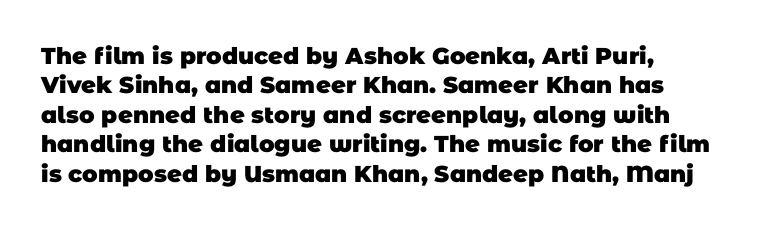
Q: Is the text bold? A: Yes.
Q: Is the text underlined? A: No.
Q: Is the spacing between letters normal or unusually wide? A: Normal.
Q: Is the spacing between lines tight, normal or loose? A: Normal.
